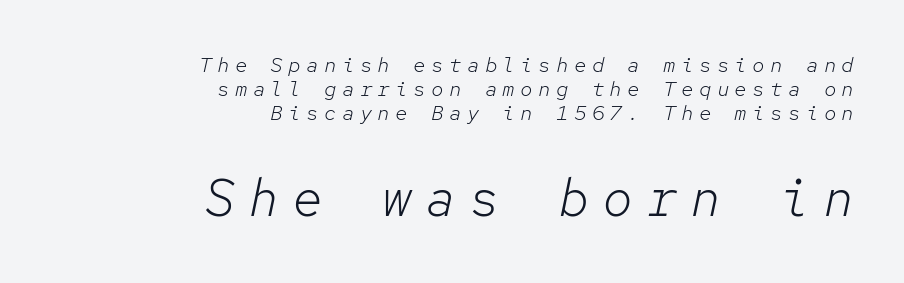
{"italic": "yes", "lean": "right", "slant_degrees": 12, "bold": "no", "weight": "light", "width": "normal", "stroke_contrast": "low", "x_height": "medium", "monospaced": "yes", "underline": "no", "align": "right", "line_spacing": "tight", "line_spacing_ratio": 1.14, "letter_spacing": "wide", "letter_spacing_em": 0.25, "larger_block": "second", "size_ratio": 2.48, "glyph_px": 52}
